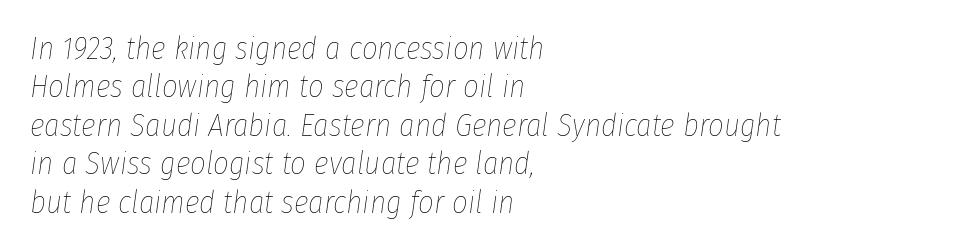
Descenders are the only things crossing below the line. Spacing between characters is what you'd get straight out of the box. The weight would be labelled regular, book, light, or lighter still. Is this a fixed-width face? No — the glyphs have proportional, varying widths. The axis of the letterforms is tilted away from vertical. Notice how the passage keeps a crisp vertical edge on the left only.
